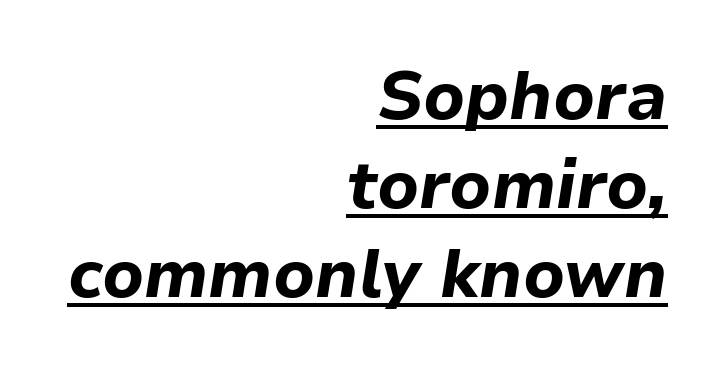
Letter spacing: default. Is the block centered? No — it sits flush against the right margin. Tall strokes in this sample are angled rather than plumb. The face used here has the dense, thick strokes of a bold. Underline: present. Is this a fixed-width face? No — the glyphs have proportional, varying widths.
